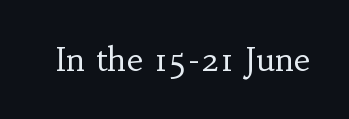
The image shows 33 px regular-weight serif type, upright; set normal letter spacing, not underlined; low stroke contrast and a small x-height.
